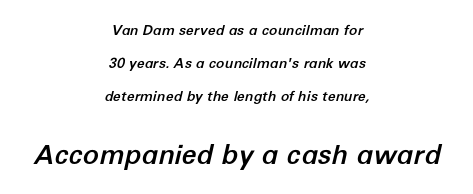
The image shows 27 px text type, italic (leaning right); set centered, loose line spacing (2.34x), normal letter spacing, not underlined; the second (bottom) block is 1.93x larger.
